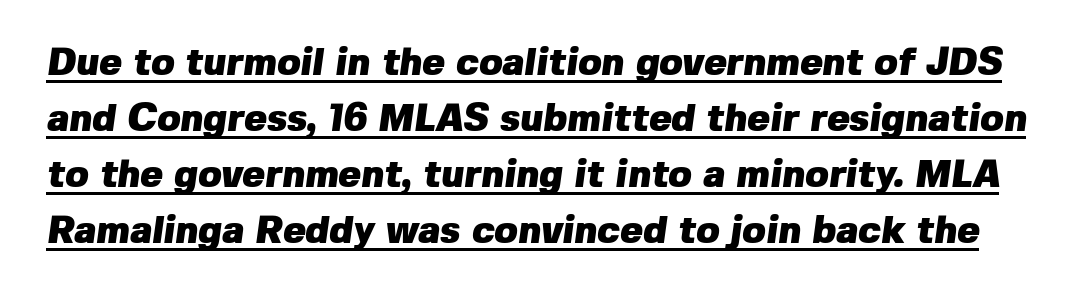
The image shows 38 px heavy sans-serif type; set normal line spacing (1.47x), normal letter spacing, underlined; low stroke contrast and a medium x-height.
